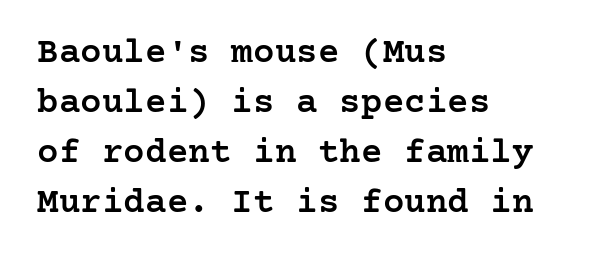
{"serif": "yes", "italic": "no", "bold": "semi", "weight": "semibold", "width": "normal", "stroke_contrast": "low", "x_height": "medium", "underline": "no", "align": "left", "line_spacing": "normal", "line_spacing_ratio": 1.39, "letter_spacing": "normal", "letter_spacing_em": 0.0, "glyph_px": 36}
